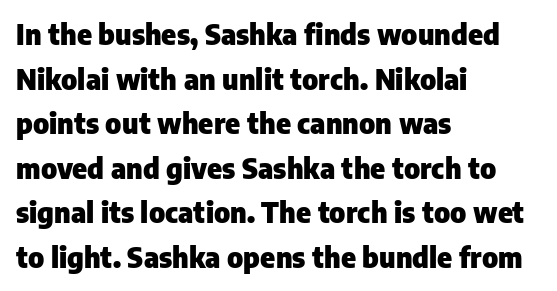
The image shows 28 px heavy sans-serif type, upright; set left-aligned, normal line spacing (1.59x), normal letter spacing, not underlined; low stroke contrast and a medium x-height.
